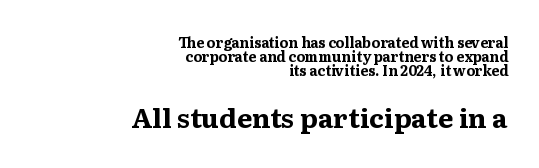
Q: Is the text bold? A: Yes.
Q: Is the text italic (slanted)? A: No, it is upright.
Q: Is the text underlined? A: No.
Q: How is the paragraph aligned? A: Right-aligned.
Q: Is the spacing between letters normal or unusually wide? A: Normal.
Q: Is the spacing between lines tight, normal or loose? A: Tight.
Q: Which block of text is set in a larger size, the first (top) or the second (bottom)? A: The second (bottom) one.
